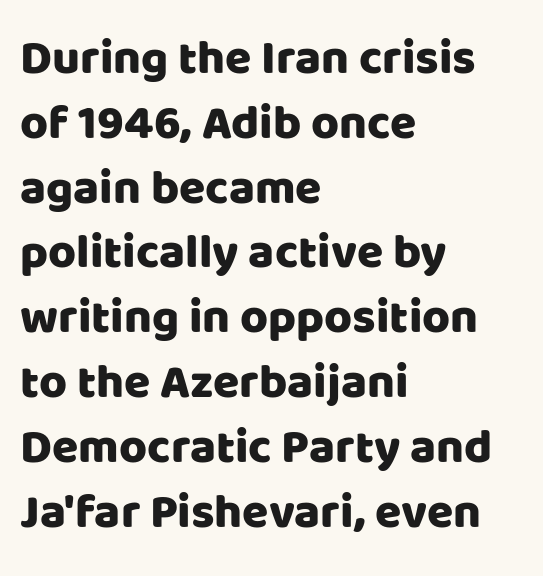
{"serif": "no", "italic": "no", "width": "normal", "stroke_contrast": "low", "x_height": "large", "monospaced": "no", "underline": "no", "align": "left", "line_spacing": "normal", "line_spacing_ratio": 1.35, "letter_spacing": "normal", "letter_spacing_em": 0.0, "glyph_px": 48}
